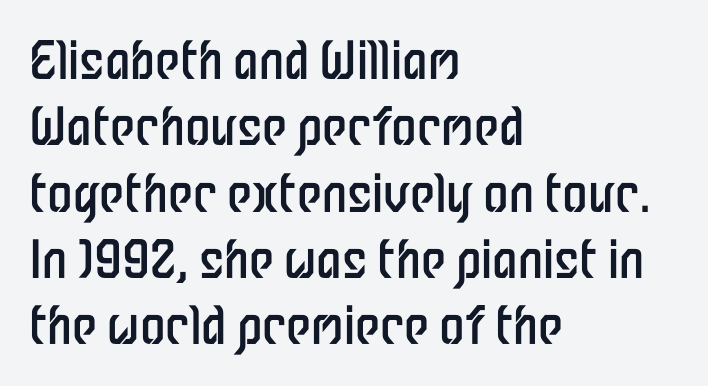
Q: Is the text bold? A: No.
Q: Is the text italic (slanted)? A: No, it is upright.
Q: Is the typeface a serif or a sans-serif typeface? A: Sans-serif.
Q: Is the text underlined? A: No.
Q: How is the paragraph aligned? A: Left-aligned.
Q: Is the spacing between letters normal or unusually wide? A: Normal.
Q: Is the spacing between lines tight, normal or loose? A: Normal.
Q: Width (condensed, normal, or wide)? A: Condensed.
Q: Stroke contrast? A: Low.
Q: x-height? A: Medium.
Q: Monospaced? A: No.
